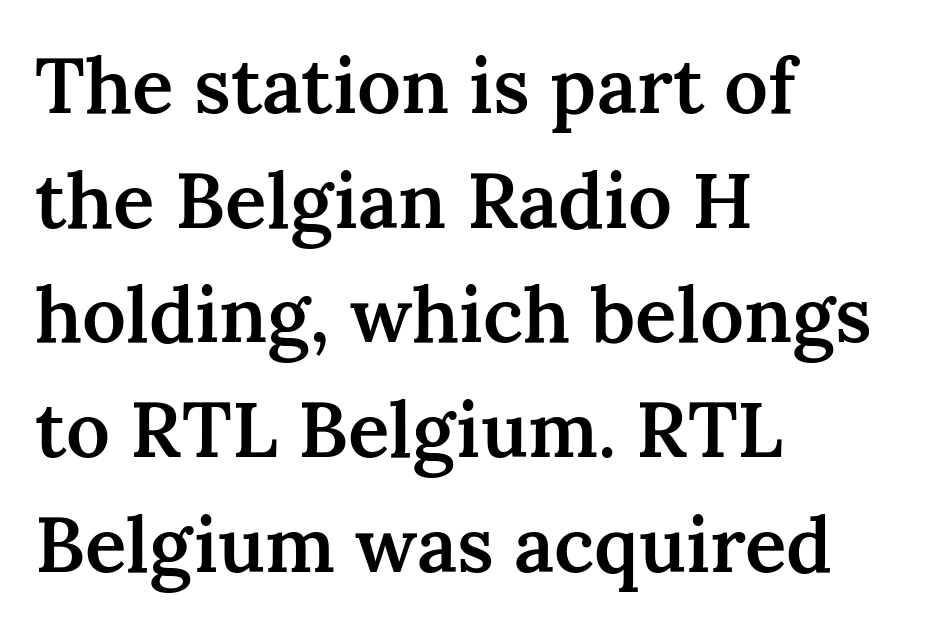
{"serif": "yes", "italic": "no", "bold": "semi", "weight": "semibold", "width": "normal", "stroke_contrast": "medium", "x_height": "medium", "monospaced": "no", "underline": "no", "align": "left", "line_spacing": "normal", "line_spacing_ratio": 1.49, "letter_spacing": "normal", "letter_spacing_em": 0.0, "glyph_px": 77}
